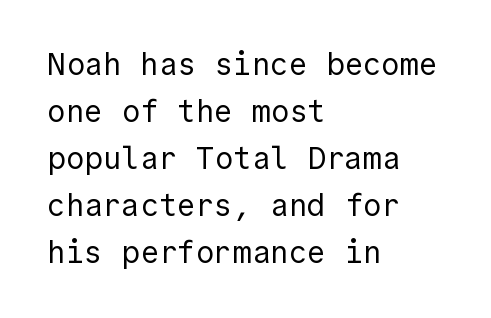
Q: Is the text bold? A: No.
Q: Is the text italic (slanted)? A: No, it is upright.
Q: Is the typeface a serif or a sans-serif typeface? A: Sans-serif.
Q: Is the text underlined? A: No.
Q: How is the paragraph aligned? A: Left-aligned.
Q: Is the spacing between letters normal or unusually wide? A: Normal.
Q: Is the spacing between lines tight, normal or loose? A: Normal.
Q: Width (condensed, normal, or wide)? A: Normal.
Q: x-height? A: Medium.
